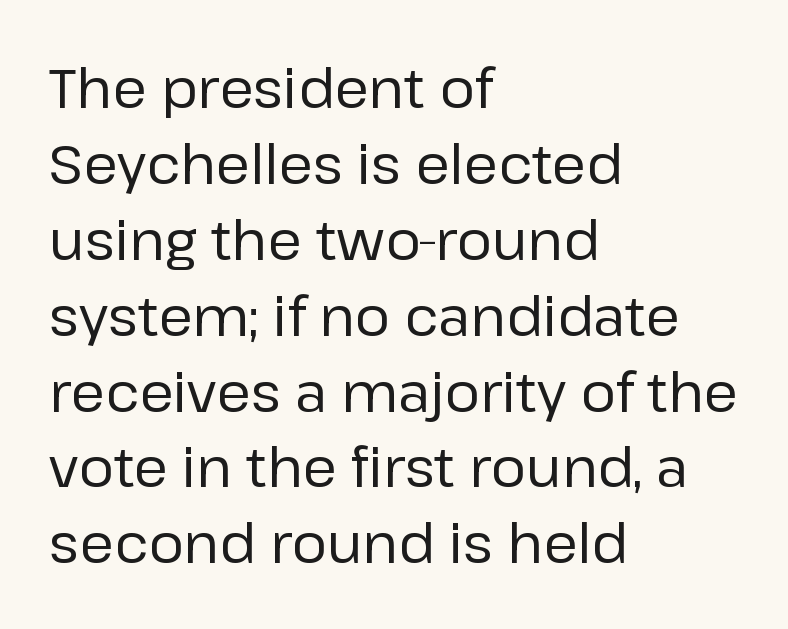
Q: Is the text bold? A: No.
Q: Is the text italic (slanted)? A: No, it is upright.
Q: Is the typeface a serif or a sans-serif typeface? A: Sans-serif.
Q: Is the text underlined? A: No.
Q: How is the paragraph aligned? A: Left-aligned.
Q: Is the spacing between letters normal or unusually wide? A: Normal.
Q: Is the spacing between lines tight, normal or loose? A: Normal.
Q: Width (condensed, normal, or wide)? A: Normal.
Q: Stroke contrast? A: Low.
Q: x-height? A: Medium.
Q: Monospaced? A: No.
